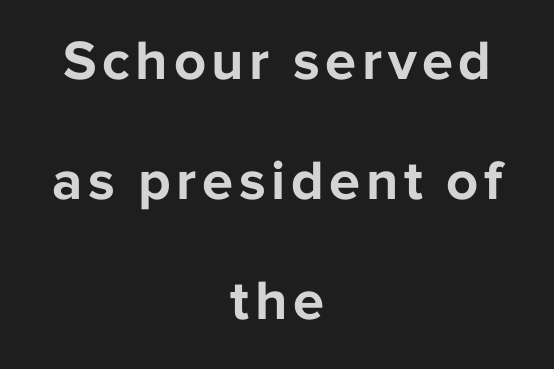
Q: Is the text bold? A: Yes.
Q: Is the text italic (slanted)? A: No, it is upright.
Q: Is the typeface a serif or a sans-serif typeface? A: Sans-serif.
Q: Is the text underlined? A: No.
Q: How is the paragraph aligned? A: Centered.
Q: Is the spacing between lines tight, normal or loose? A: Loose.
Q: Width (condensed, normal, or wide)? A: Normal.
Q: Stroke contrast? A: Low.
Q: x-height? A: Medium.
Q: Monospaced? A: No.
